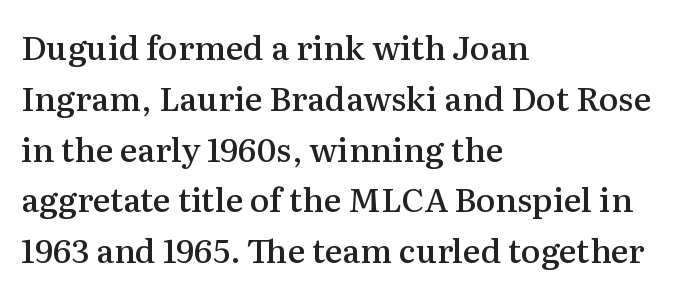
This rendering features lettering with no underline. Slightly chunky letters — semibold, I'd say, not full bold. Leftover space on each line is placed entirely after the last word. Proportional: the letters do not fall into vertical columns.
